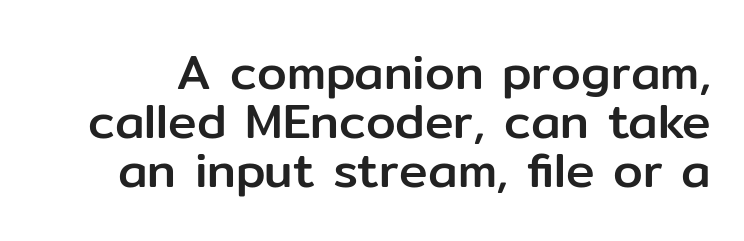
{"serif": "no", "italic": "no", "width": "normal", "stroke_contrast": "low", "x_height": "medium", "monospaced": "no", "underline": "no", "line_spacing": "tight", "line_spacing_ratio": 1.02, "letter_spacing": "normal", "letter_spacing_em": 0.0, "glyph_px": 48}
